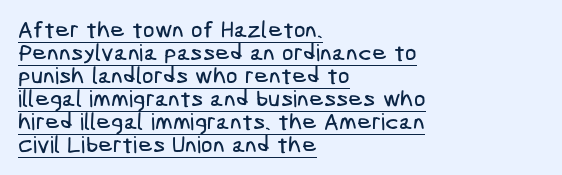
The lines are packed closely together with very little leading. This rendering leaves character spacing at its baseline value. Horizontal alignment here is leftward, the default for most running prose. Somebody hit Ctrl+U on this one — the words are underlined.
